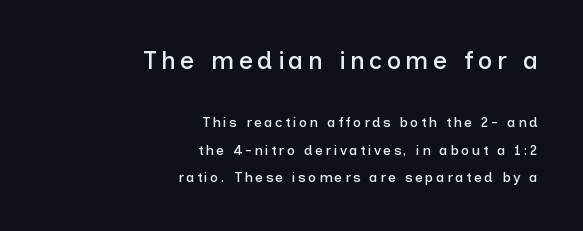
Each row of text sits above clean, open space. Notice how the passage keeps a crisp vertical edge on the right only. If you drew a line through each stem, it would be perfectly vertical. You get the large type first, then a drop to smaller type. Notice the wide empty band between every row — that's loose leading.
